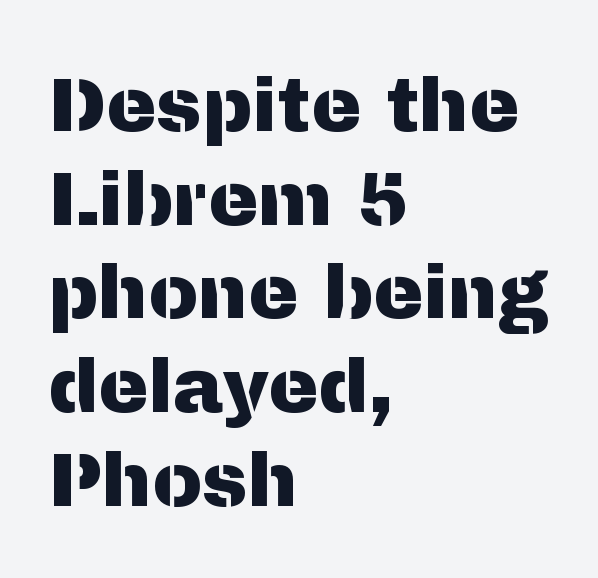
Q: Is the text italic (slanted)? A: No, it is upright.
Q: Is the typeface a serif or a sans-serif typeface? A: Sans-serif.
Q: Is the text underlined? A: No.
Q: How is the paragraph aligned? A: Left-aligned.
Q: Is the spacing between letters normal or unusually wide? A: Normal.
Q: Is the spacing between lines tight, normal or loose? A: Normal.
Q: Width (condensed, normal, or wide)? A: Normal.
Q: Stroke contrast? A: Medium.
Q: x-height? A: Medium.
Q: Monospaced? A: No.
